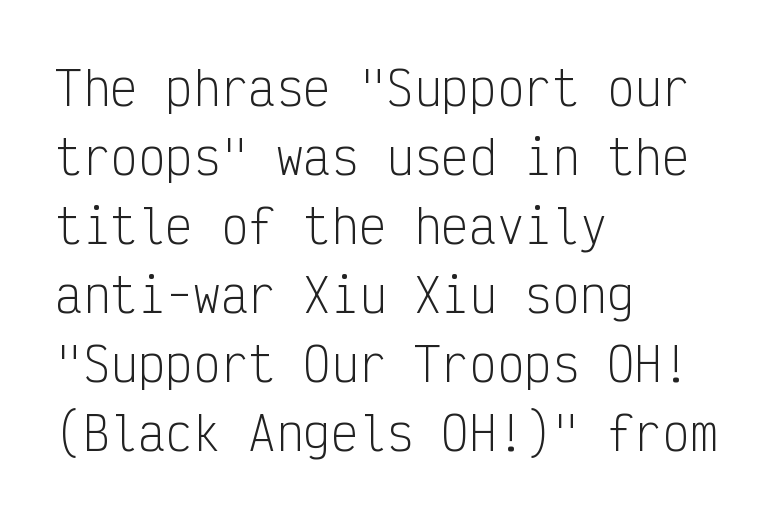
The image shows 46 px light, condensed sans-serif type, upright, monospaced; set left-aligned, normal line spacing (1.5x), normal letter spacing, not underlined; low stroke contrast and a medium x-height.
